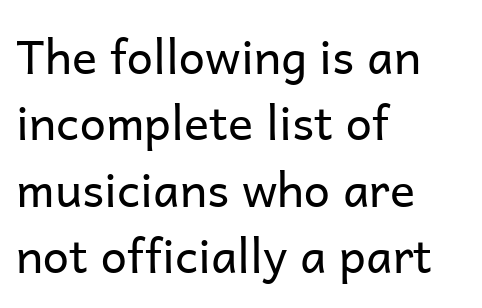
{"serif": "no", "italic": "no", "bold": "no", "weight": "regular", "width": "normal", "stroke_contrast": "low", "x_height": "medium", "monospaced": "no", "underline": "no", "align": "left", "line_spacing": "normal", "line_spacing_ratio": 1.41, "letter_spacing": "normal", "letter_spacing_em": 0.0, "glyph_px": 47}
